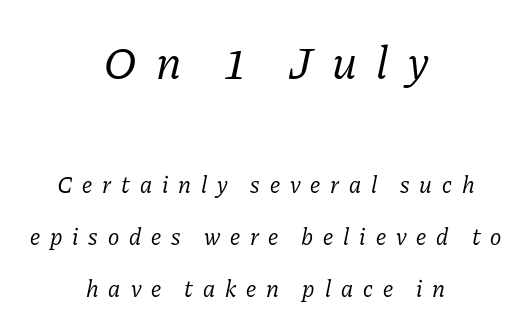
{"serif": "yes", "italic": "yes", "lean": "right", "slant_degrees": 11, "bold": "no", "weight": "regular", "width": "normal", "stroke_contrast": "low", "x_height": "medium", "monospaced": "no", "underline": "no", "align": "center", "line_spacing": "loose", "line_spacing_ratio": 2.17, "letter_spacing": "wide", "letter_spacing_em": 0.41, "larger_block": "first", "size_ratio": 1.96, "glyph_px": 47}
